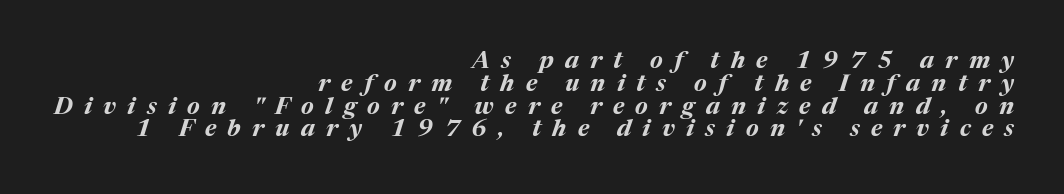
Q: Is the text bold? A: Yes.
Q: Is the text italic (slanted)? A: Yes, it leans right by about 17 degrees.
Q: Is the text underlined? A: No.
Q: How is the paragraph aligned? A: Right-aligned.
Q: Is the spacing between letters normal or unusually wide? A: Unusually wide.
Q: Is the spacing between lines tight, normal or loose? A: Tight.
